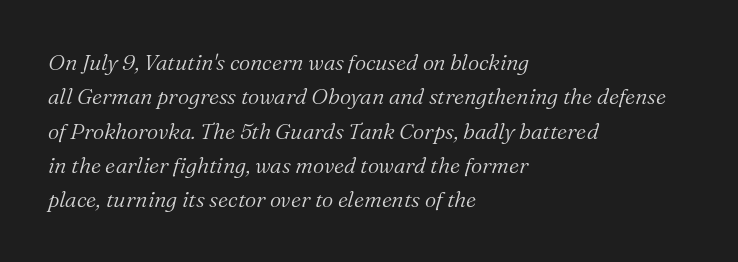
Every row of glyphs begins at an identical x-position on the left. Look at the tracking — it's just the regular setting, nothing added. The passage shown leans; its letterforms are oblique. Successive baselines arrive at the customary interval.
